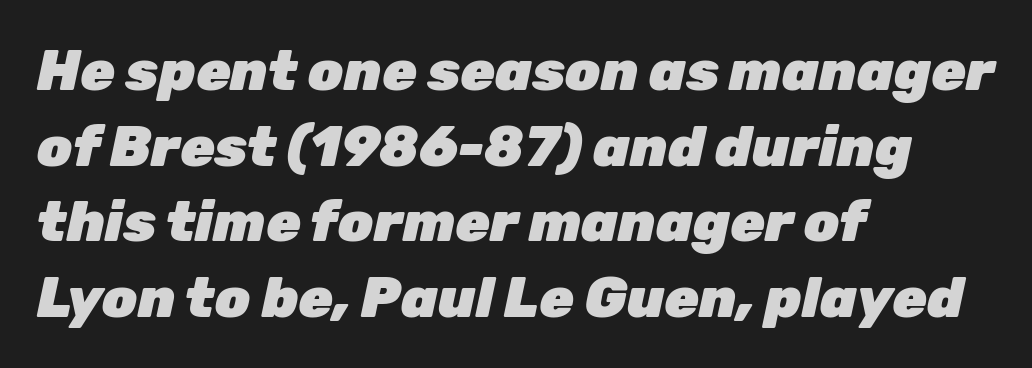
{"italic": "yes", "lean": "right", "slant_degrees": 12, "bold": "yes", "weight": "heavy", "width": "normal", "stroke_contrast": "low", "x_height": "medium", "monospaced": "no", "underline": "no", "align": "left", "line_spacing": "normal", "line_spacing_ratio": 1.35, "letter_spacing": "normal", "letter_spacing_em": 0.0, "glyph_px": 56}
